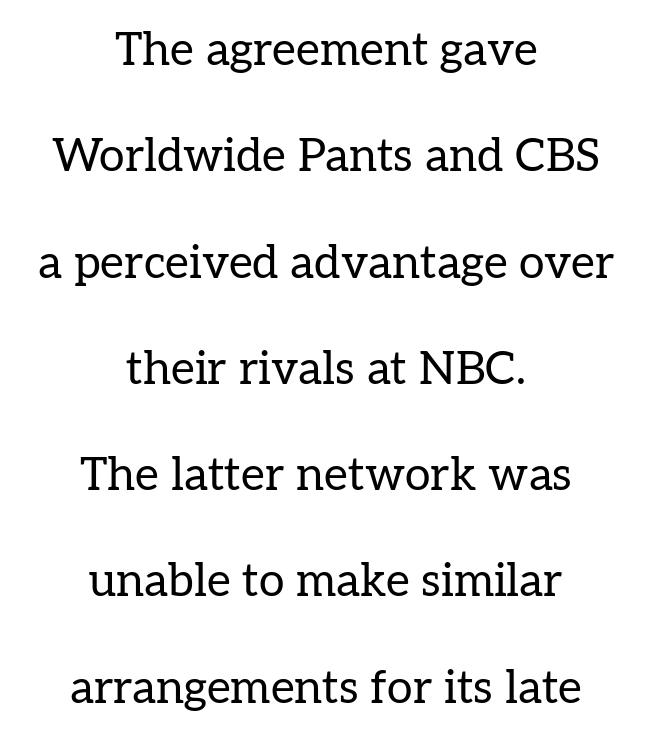
{"serif": "yes", "italic": "no", "bold": "no", "weight": "regular", "width": "normal", "stroke_contrast": "low", "x_height": "medium", "monospaced": "no", "underline": "no", "align": "center", "line_spacing": "loose", "line_spacing_ratio": 2.31, "letter_spacing": "normal", "letter_spacing_em": 0.0, "glyph_px": 46}
